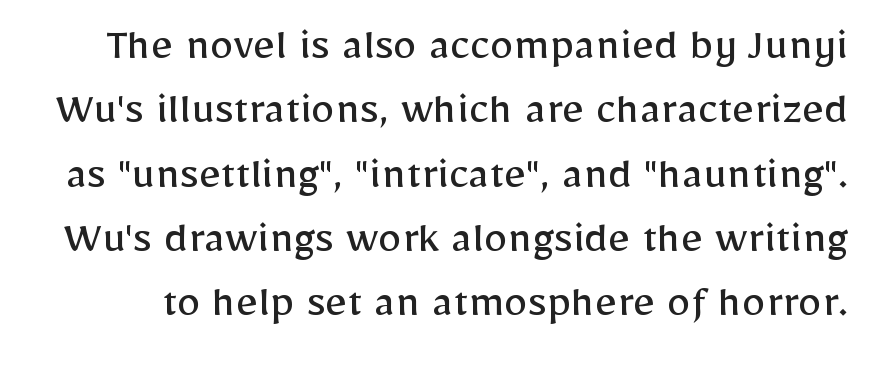
Q: Is the text bold? A: No.
Q: Is the text italic (slanted)? A: No, it is upright.
Q: Is the typeface a serif or a sans-serif typeface? A: Sans-serif.
Q: Is the text underlined? A: No.
Q: Is the spacing between letters normal or unusually wide? A: Normal.
Q: Is the spacing between lines tight, normal or loose? A: Normal.
Q: Width (condensed, normal, or wide)? A: Normal.
Q: Stroke contrast? A: Low.
Q: x-height? A: Medium.
Q: Monospaced? A: No.
